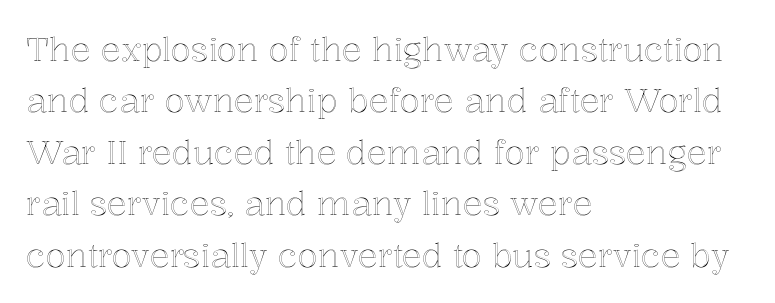
When letters stand straight like this, we call the style roman or upright. Each line starts at the same left margin while the right side varies. No extra tracking has been applied to these lines. The passage shown is typed in a proportional face where columns would drift.
